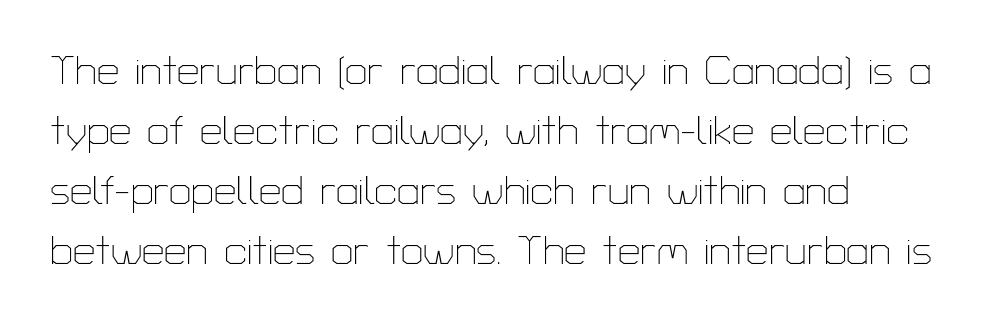
{"serif": "no", "italic": "no", "bold": "no", "weight": "thin", "width": "normal", "stroke_contrast": "low", "x_height": "medium", "monospaced": "no", "underline": "no", "align": "left", "line_spacing": "normal", "line_spacing_ratio": 1.5, "letter_spacing": "normal", "letter_spacing_em": 0.0, "glyph_px": 40}
